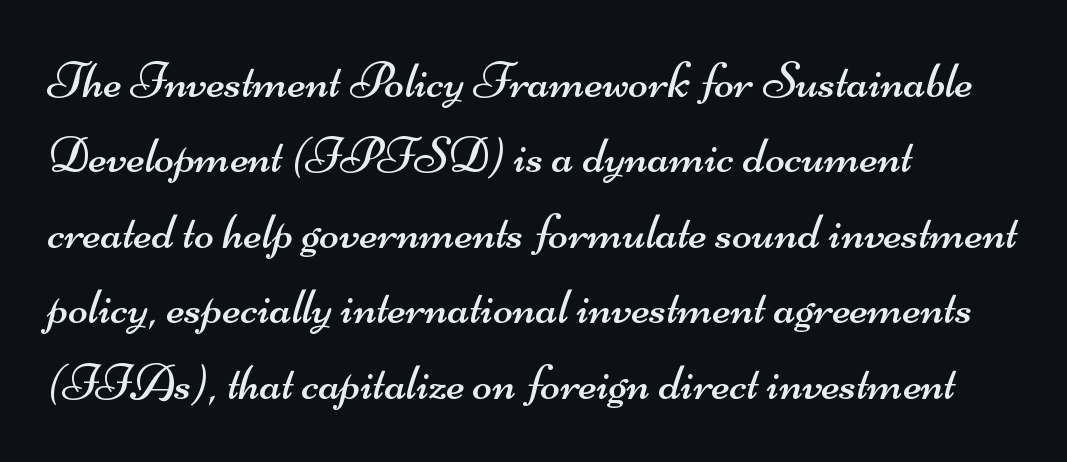
{"serif": "no", "bold": "no", "weight": "regular", "width": "wide", "stroke_contrast": "medium", "x_height": "small", "monospaced": "no", "underline": "no", "align": "left", "line_spacing": "normal", "line_spacing_ratio": 1.45, "letter_spacing": "normal", "letter_spacing_em": 0.0, "glyph_px": 52}
